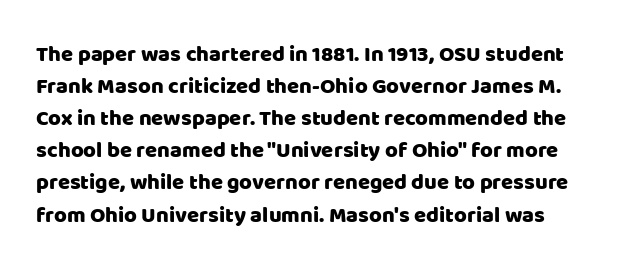
{"italic": "no", "underline": "no", "line_spacing": "normal", "line_spacing_ratio": 1.46, "letter_spacing": "normal", "letter_spacing_em": 0.0, "glyph_px": 22}
